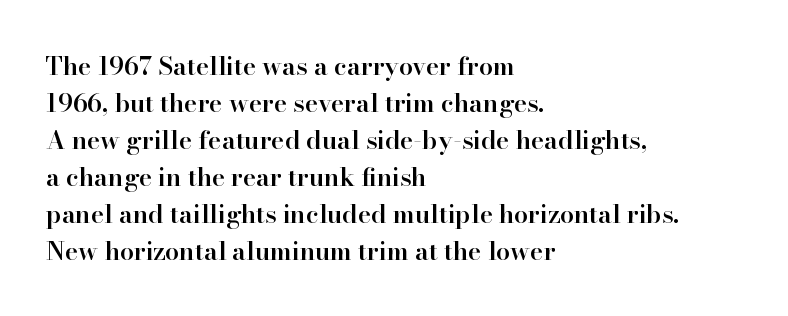
{"italic": "no", "bold": "semi", "underline": "no", "align": "left", "line_spacing": "normal", "line_spacing_ratio": 1.48, "letter_spacing": "normal", "letter_spacing_em": 0.0, "glyph_px": 25}
